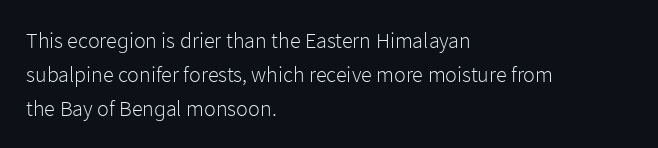
The image shows 22 px text type, upright; set left-aligned, normal line spacing (1.54x), normal letter spacing, not underlined.
